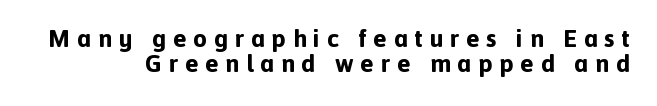
One glance says dense: line gaps are narrower than usual. Characters follow at a spacing far wider than the type designer built in. Beneath every word, the page is bare. Heavy-handed strokes throughout: this text is bold. Leftover space on each line is placed entirely before the opening word. A typesetter would mark this as roman, not italic.
